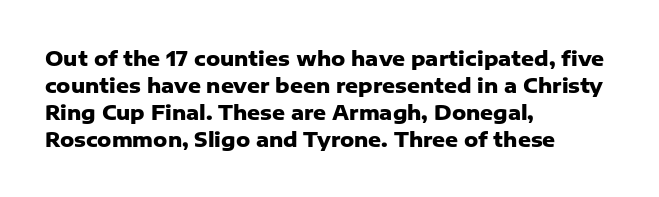
{"italic": "no", "bold": "yes", "underline": "no", "align": "left", "line_spacing": "normal", "line_spacing_ratio": 1.35, "letter_spacing": "normal", "letter_spacing_em": 0.0, "glyph_px": 20}
